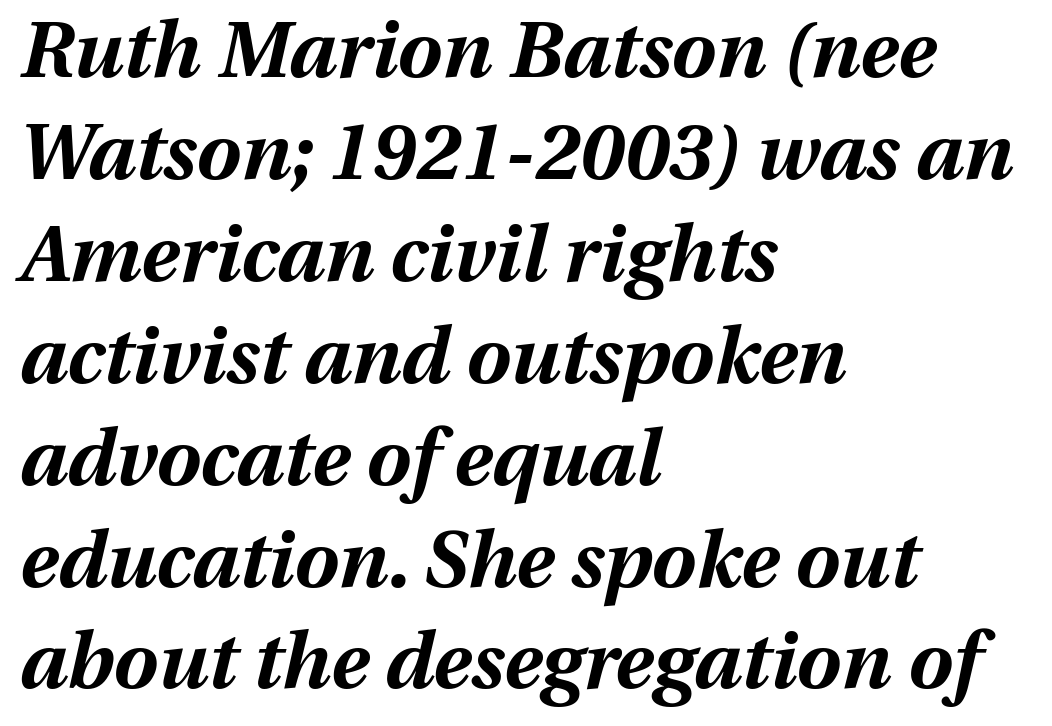
Q: Is the text bold? A: Yes.
Q: Is the text italic (slanted)? A: Yes, it leans right by about 13 degrees.
Q: Is the text underlined? A: No.
Q: How is the paragraph aligned? A: Left-aligned.
Q: Is the spacing between letters normal or unusually wide? A: Normal.
Q: Is the spacing between lines tight, normal or loose? A: Normal.
Q: Width (condensed, normal, or wide)? A: Normal.
Q: Stroke contrast? A: Medium.
Q: x-height? A: Medium.
Q: Monospaced? A: No.
